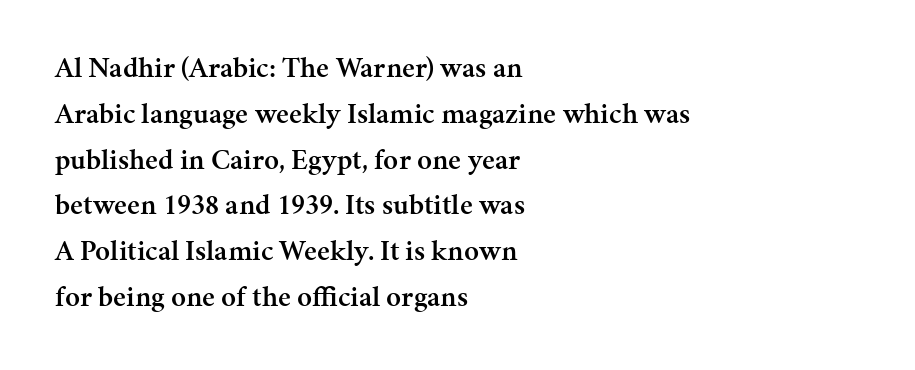
Q: Is the text bold? A: Semi-bold.
Q: Is the text italic (slanted)? A: No, it is upright.
Q: Is the typeface a serif or a sans-serif typeface? A: Serif.
Q: Is the text underlined? A: No.
Q: How is the paragraph aligned? A: Left-aligned.
Q: Is the spacing between letters normal or unusually wide? A: Normal.
Q: Is the spacing between lines tight, normal or loose? A: Normal.
Q: Width (condensed, normal, or wide)? A: Normal.
Q: Stroke contrast? A: Medium.
Q: x-height? A: Medium.
Q: Monospaced? A: No.
